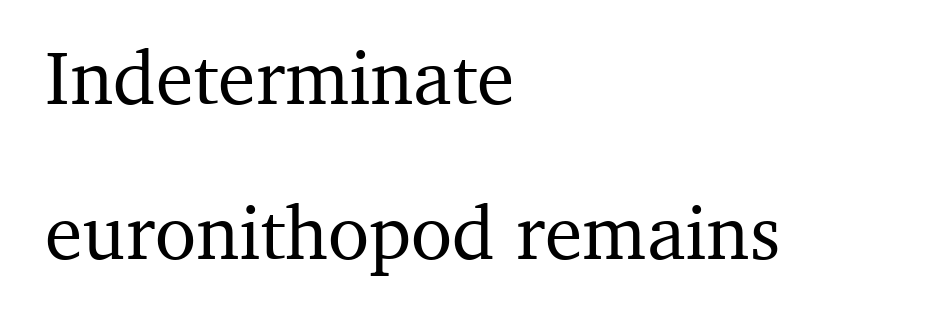
Horizontal alignment here is leftward, the default for most running prose. The leading is generous, giving the passage an open texture. Spacing verdict: proportional, widths tailored to each character. Standard letterfit; no display-style spreading of the glyphs. Stroke terminals: seriffed. The letters stand straight up with perfectly vertical stems.
